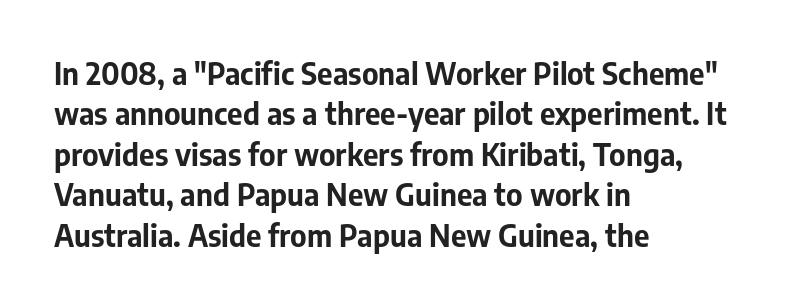
The image shows 30 px bold sans-serif type, upright; set left-aligned, normal line spacing (1.35x), normal letter spacing, not underlined; low stroke contrast and a medium x-height.
